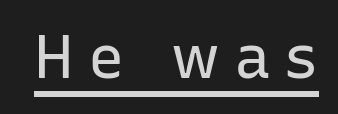
The type family on display is of the sans-serif kind. Heaviness? Minimal to ordinary, like unemphasized prose. The rendering inserts visible extra space after every character. Is there any slant? The stems are plumb.
